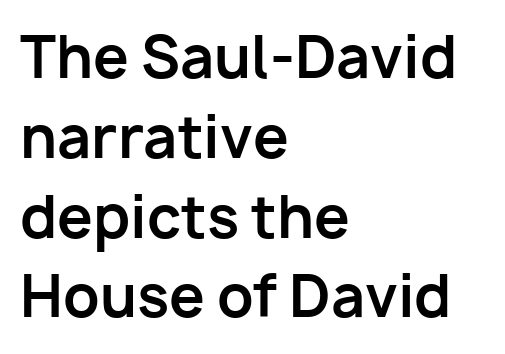
Q: Is the text bold? A: Yes.
Q: Is the text italic (slanted)? A: No, it is upright.
Q: Is the typeface a serif or a sans-serif typeface? A: Sans-serif.
Q: Is the text underlined? A: No.
Q: How is the paragraph aligned? A: Left-aligned.
Q: Is the spacing between letters normal or unusually wide? A: Normal.
Q: Is the spacing between lines tight, normal or loose? A: Normal.
Q: Width (condensed, normal, or wide)? A: Normal.
Q: Stroke contrast? A: Low.
Q: x-height? A: Medium.
Q: Monospaced? A: No.
